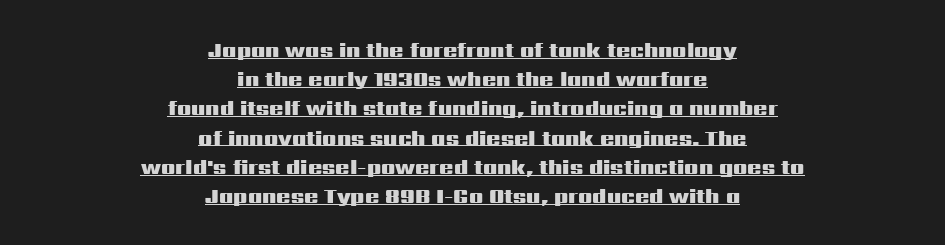
The image shows 21 px bold type, upright; set centered, normal line spacing (1.39x), normal letter spacing, underlined.
